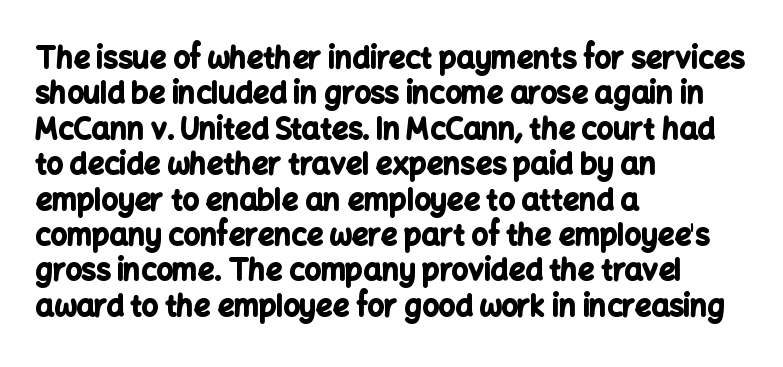
The image shows 29 px bold sans-serif type, upright; set left-aligned, line spacing 1.22x, normal letter spacing, not underlined; low stroke contrast and a medium x-height.
